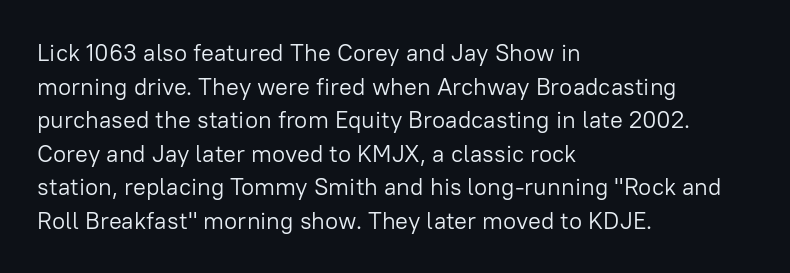
The image shows 24 px text type, upright; set left-aligned, normal line spacing (1.4x), normal letter spacing, not underlined.
